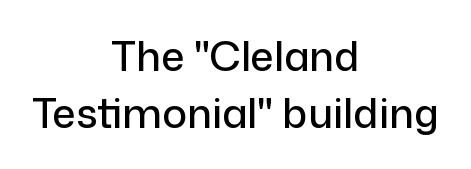
Is this a fixed-width face? No — the glyphs have proportional, varying widths. When letters stand straight like this, we call the style roman or upright. The lines in this sample share a center point and differ in where they start and stop. Leading matches the norm, producing a regular column.
